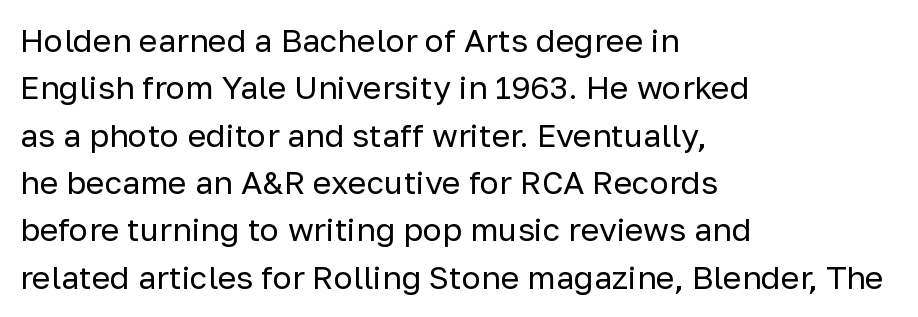
The image shows 32 px regular-weight sans-serif type, upright; set left-aligned, normal line spacing (1.48x), normal letter spacing, not underlined; low stroke contrast and a medium x-height.
